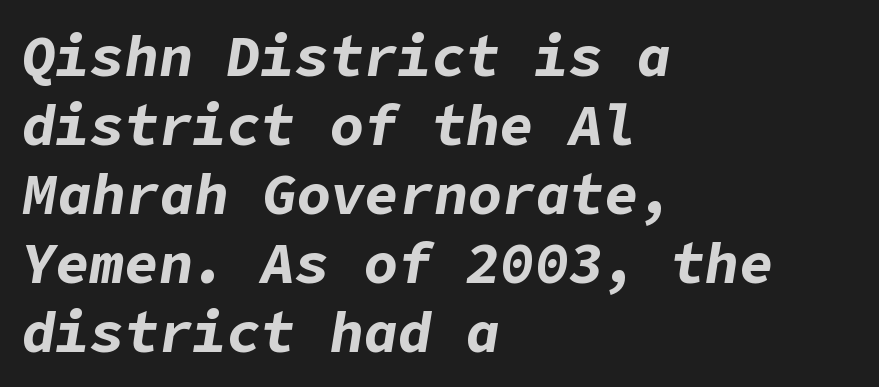
Q: Is the text bold? A: Yes.
Q: Is the text italic (slanted)? A: Yes, it leans right by about 9 degrees.
Q: Is the text underlined? A: No.
Q: How is the paragraph aligned? A: Left-aligned.
Q: Is the spacing between letters normal or unusually wide? A: Normal.
Q: Width (condensed, normal, or wide)? A: Normal.
Q: Stroke contrast? A: Low.
Q: x-height? A: Medium.
